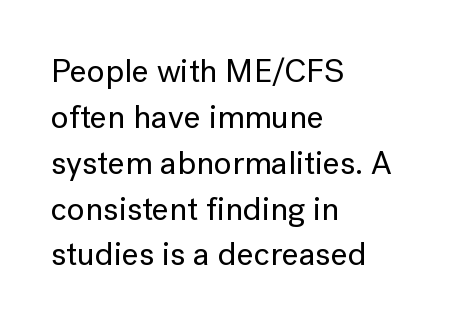
{"serif": "no", "italic": "no", "width": "normal", "stroke_contrast": "low", "x_height": "medium", "monospaced": "no", "underline": "no", "align": "left", "line_spacing": "normal", "line_spacing_ratio": 1.39, "letter_spacing": "normal", "letter_spacing_em": 0.0, "glyph_px": 33}
